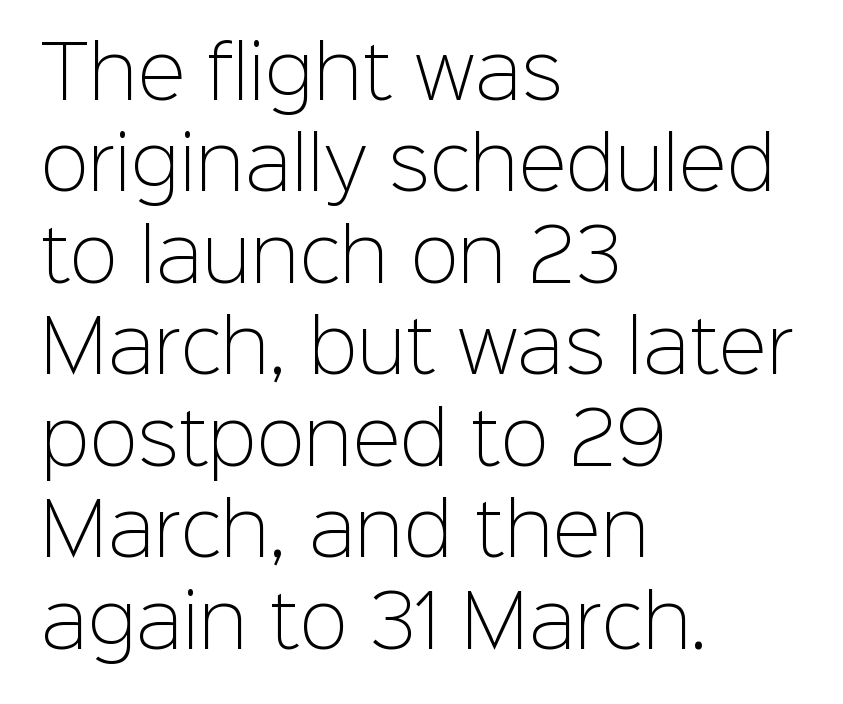
Observe the ordinary spacing: letters are neighbours, not strangers. Style check: upright. A bare baseline throughout the passage. Short and long lines alike share a common starting point at left.
